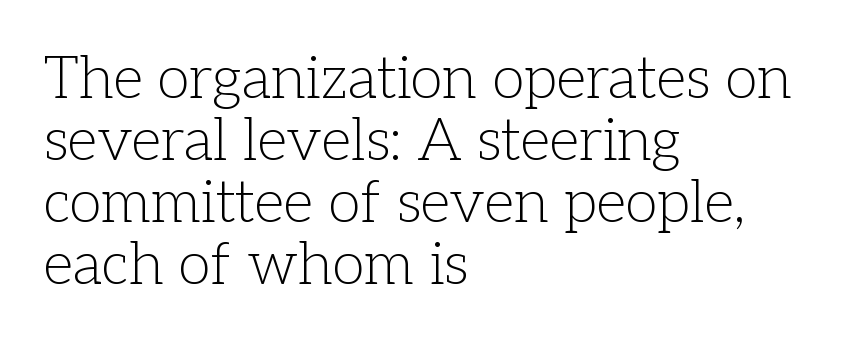
{"serif": "yes", "italic": "no", "bold": "no", "weight": "light", "width": "normal", "stroke_contrast": "low", "x_height": "medium", "monospaced": "no", "underline": "no", "align": "left", "line_spacing": "tight", "line_spacing_ratio": 1.05, "letter_spacing": "normal", "letter_spacing_em": 0.0, "glyph_px": 59}
